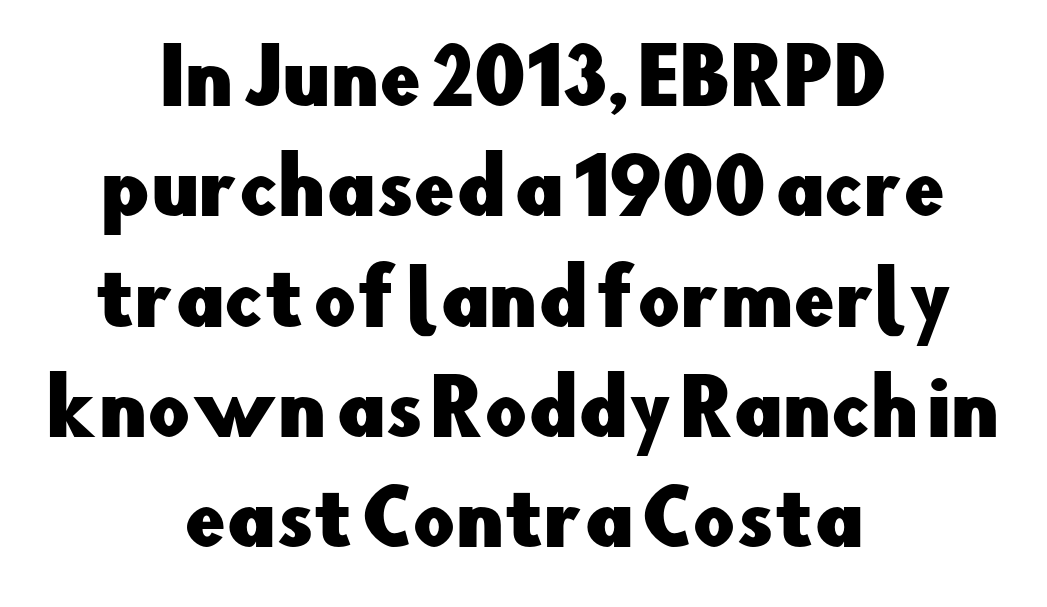
The image shows 74 px sans-serif type, upright; set centered, normal line spacing (1.49x), normal letter spacing, not underlined; low stroke contrast and a small x-height.
